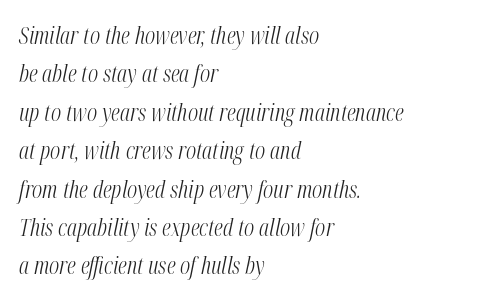
The horizontal fit of the characters is conventional and even. This rendering features lettering with no underline. The whole block is typeset with a tilt. This is not heavy type; no bold has been used. Leftover space on each line is placed entirely after the last word. The lines sit at an ordinary, default distance from one another.
